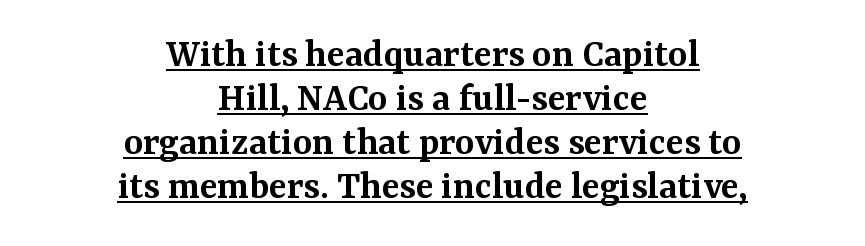
Q: Is the text bold? A: Semi-bold.
Q: Is the text italic (slanted)? A: No, it is upright.
Q: Is the typeface a serif or a sans-serif typeface? A: Serif.
Q: Is the text underlined? A: Yes.
Q: How is the paragraph aligned? A: Centered.
Q: Is the spacing between letters normal or unusually wide? A: Normal.
Q: Is the spacing between lines tight, normal or loose? A: Tight.
Q: Width (condensed, normal, or wide)? A: Normal.
Q: Stroke contrast? A: Medium.
Q: x-height? A: Medium.
Q: Monospaced? A: No.
